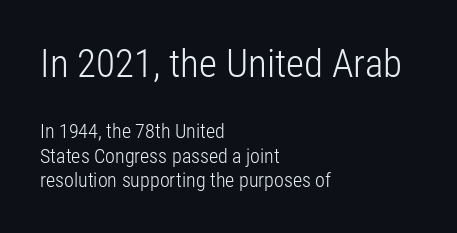
The image shows 39 px light, condensed sans-serif type, upright; set left-aligned, line spacing 1.23x, normal letter spacing, not underlined; the first (top) block is 1.95x larger; low stroke contrast and a medium x-height.
